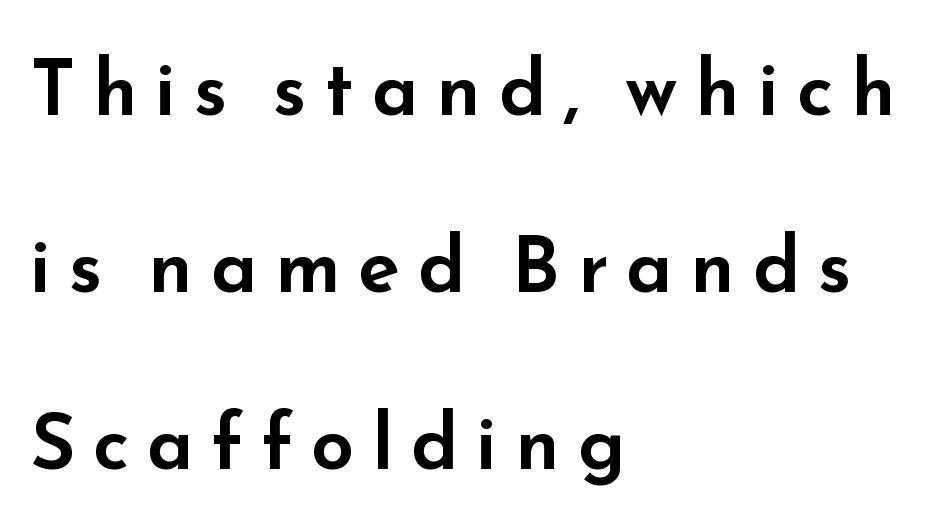
{"serif": "no", "italic": "no", "width": "wide", "stroke_contrast": "low", "x_height": "small", "monospaced": "no", "underline": "no", "align": "left", "line_spacing": "loose", "line_spacing_ratio": 2.3, "letter_spacing": "wide", "letter_spacing_em": 0.23, "glyph_px": 77}
